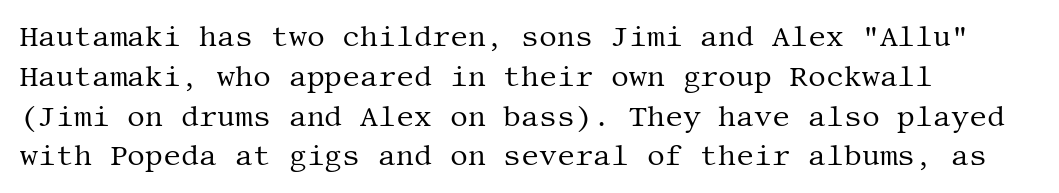
Q: Is the text bold? A: No.
Q: Is the text italic (slanted)? A: No, it is upright.
Q: Is the typeface a serif or a sans-serif typeface? A: Serif.
Q: Is the text underlined? A: No.
Q: How is the paragraph aligned? A: Left-aligned.
Q: Is the spacing between letters normal or unusually wide? A: Normal.
Q: Is the spacing between lines tight, normal or loose? A: Normal.
Q: Width (condensed, normal, or wide)? A: Normal.
Q: Stroke contrast? A: Medium.
Q: x-height? A: Large.
